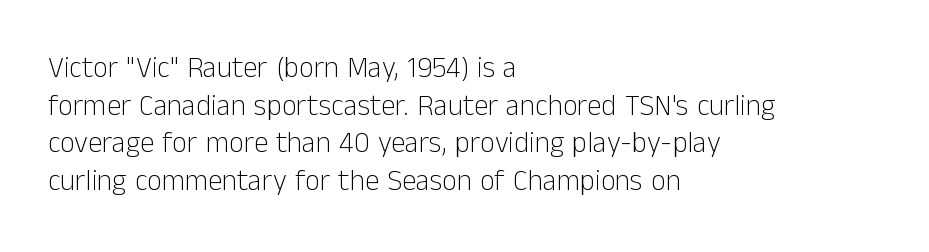
{"serif": "no", "italic": "no", "bold": "no", "weight": "light", "width": "normal", "stroke_contrast": "low", "x_height": "medium", "monospaced": "no", "underline": "no", "align": "left", "line_spacing": "normal", "line_spacing_ratio": 1.3, "letter_spacing": "normal", "letter_spacing_em": 0.0, "glyph_px": 29}
